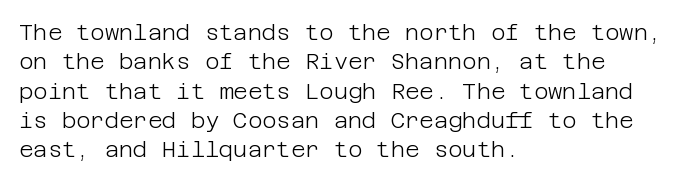
The image shows 22 px text type, upright; set left-aligned, normal line spacing (1.33x), normal letter spacing, not underlined.
